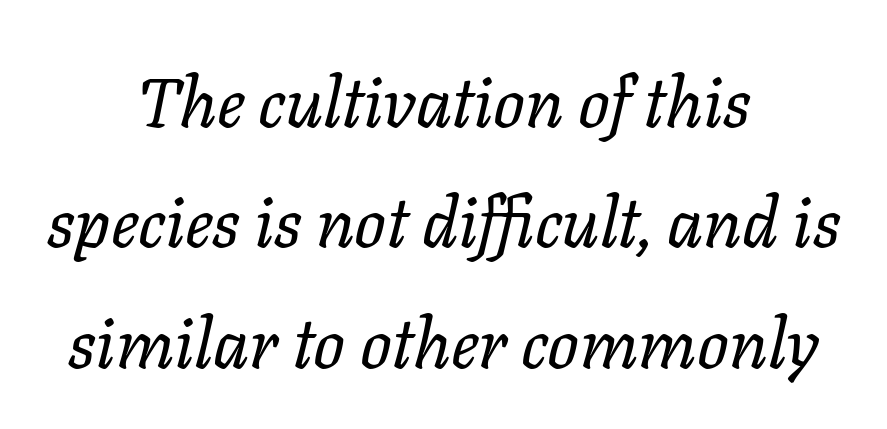
Q: Is the text bold? A: No.
Q: Is the text italic (slanted)? A: Yes, it leans right by about 11 degrees.
Q: Is the text underlined? A: No.
Q: How is the paragraph aligned? A: Centered.
Q: Is the spacing between letters normal or unusually wide? A: Normal.
Q: Width (condensed, normal, or wide)? A: Normal.
Q: Stroke contrast? A: Low.
Q: x-height? A: Medium.
Q: Monospaced? A: No.
